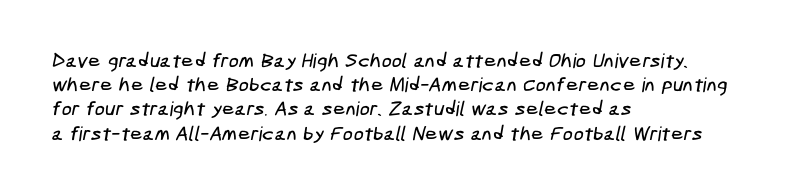
Words appear dense and cohesive because spacing is normal. The text block is weighted toward the left margin, trailing off unevenly rightward. The strip under each line holds only bare page.
